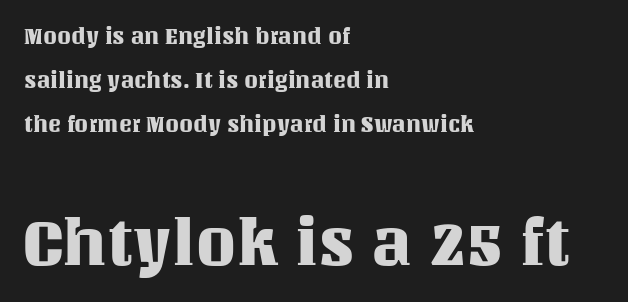
Q: Is the text italic (slanted)? A: No, it is upright.
Q: Is the text underlined? A: No.
Q: How is the paragraph aligned? A: Left-aligned.
Q: Is the spacing between letters normal or unusually wide? A: Normal.
Q: Is the spacing between lines tight, normal or loose? A: Loose.
Q: Which block of text is set in a larger size, the first (top) or the second (bottom)? A: The second (bottom) one.
Q: Width (condensed, normal, or wide)? A: Normal.
Q: Stroke contrast? A: Medium.
Q: x-height? A: Large.
Q: Monospaced? A: No.
